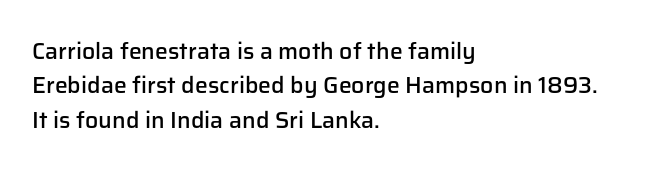
The image shows 23 px text type, upright; set left-aligned, normal line spacing (1.5x), normal letter spacing, not underlined.
